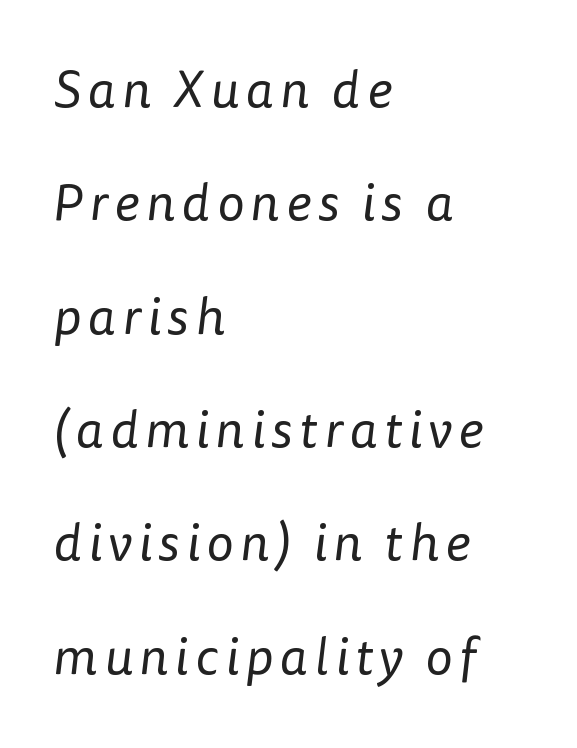
You could not count columns in this text — the font is proportionally spaced. Successive baselines arrive slowly, with a big drop between each. Typeset ragged right — the left edge is the straight one. Type style note: lacks serifs. Descenders hang freely into open space.
